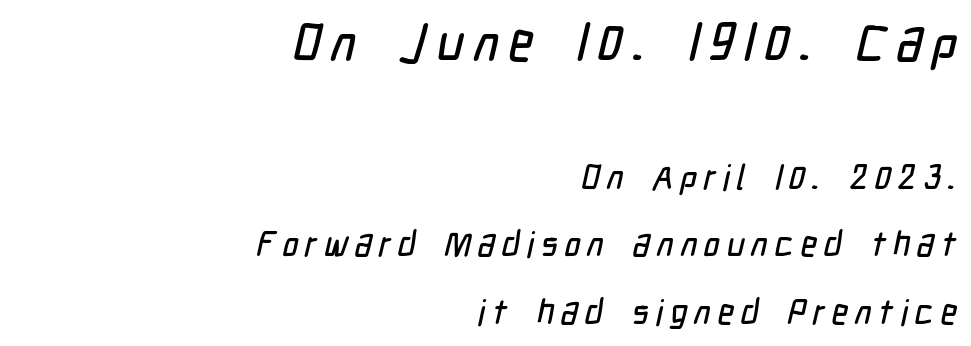
Q: Is the typeface a serif or a sans-serif typeface? A: Sans-serif.
Q: Is the text underlined? A: No.
Q: How is the paragraph aligned? A: Right-aligned.
Q: Is the spacing between lines tight, normal or loose? A: Loose.
Q: Which block of text is set in a larger size, the first (top) or the second (bottom)? A: The first (top) one.
Q: Width (condensed, normal, or wide)? A: Condensed.
Q: Stroke contrast? A: Low.
Q: x-height? A: Medium.
Q: Monospaced? A: No.
